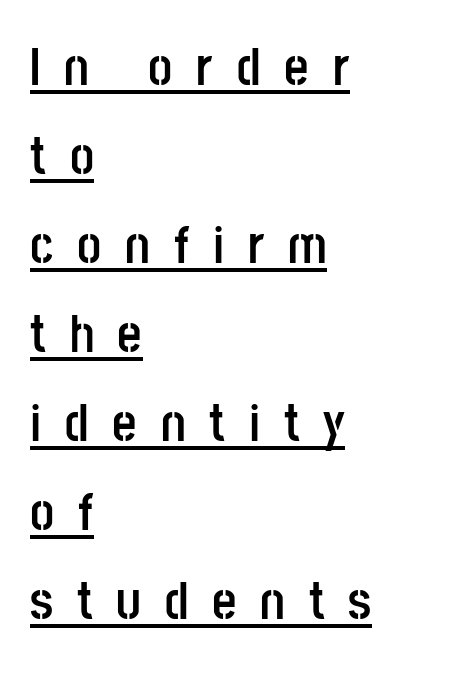
{"serif": "no", "italic": "no", "bold": "yes", "weight": "semibold", "width": "condensed", "stroke_contrast": "low", "x_height": "large", "monospaced": "no", "underline": "yes", "align": "left", "line_spacing": "normal", "line_spacing_ratio": 1.68, "letter_spacing": "wide", "letter_spacing_em": 0.45, "glyph_px": 53}
